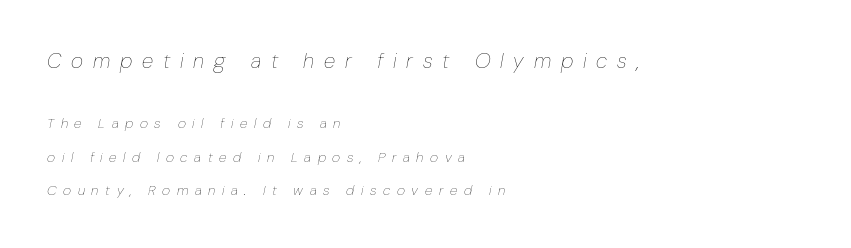
{"italic": "yes", "lean": "right", "slant_degrees": 10, "bold": "no", "underline": "no", "align": "left", "line_spacing": "loose", "line_spacing_ratio": 2.4, "letter_spacing": "wide", "letter_spacing_em": 0.47, "larger_block": "first", "size_ratio": 1.5, "glyph_px": 21}
